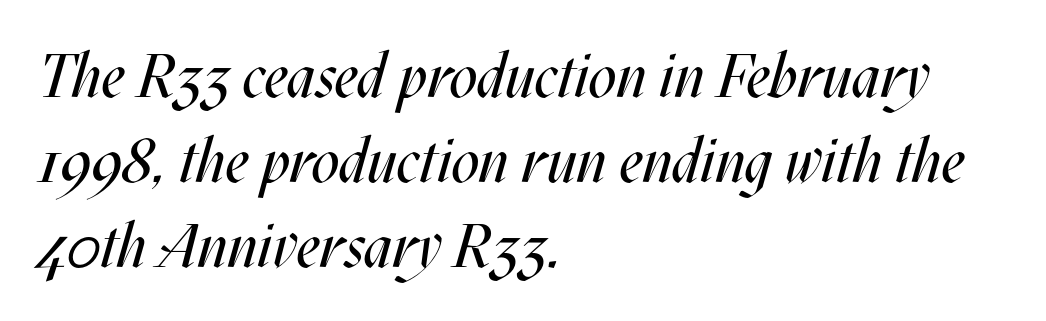
A student would call this left alignment; a typographer would say flush left, rag right. Tall strokes in this sample are angled rather than plumb. Characters follow at the spacing the type designer built in. Each row of text sits above clean, open space. Compared with a typical body face, this is equally light or lighter still.
